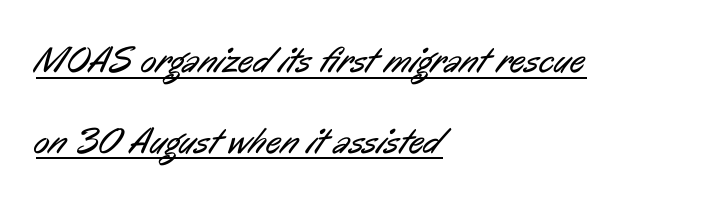
The image shows 37 px regular-weight, condensed sans-serif type; set left-aligned, loose line spacing (2.18x), normal letter spacing, underlined; low stroke contrast and a medium x-height.
